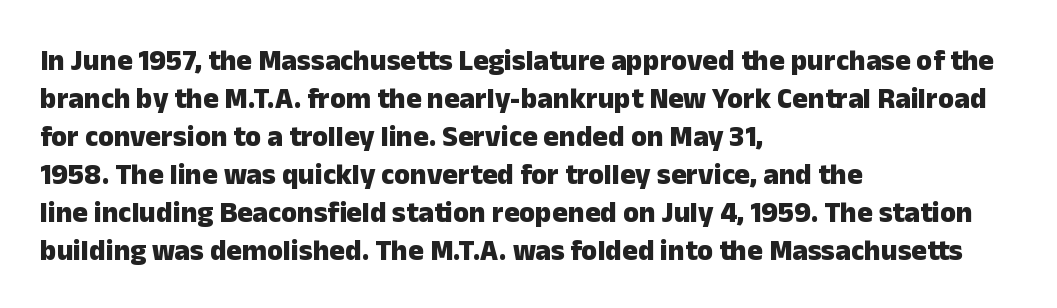
{"serif": "no", "italic": "no", "bold": "yes", "weight": "heavy", "width": "normal", "stroke_contrast": "low", "x_height": "medium", "monospaced": "no", "underline": "no", "align": "left", "line_spacing": "normal", "line_spacing_ratio": 1.31, "letter_spacing": "normal", "letter_spacing_em": 0.0, "glyph_px": 29}
